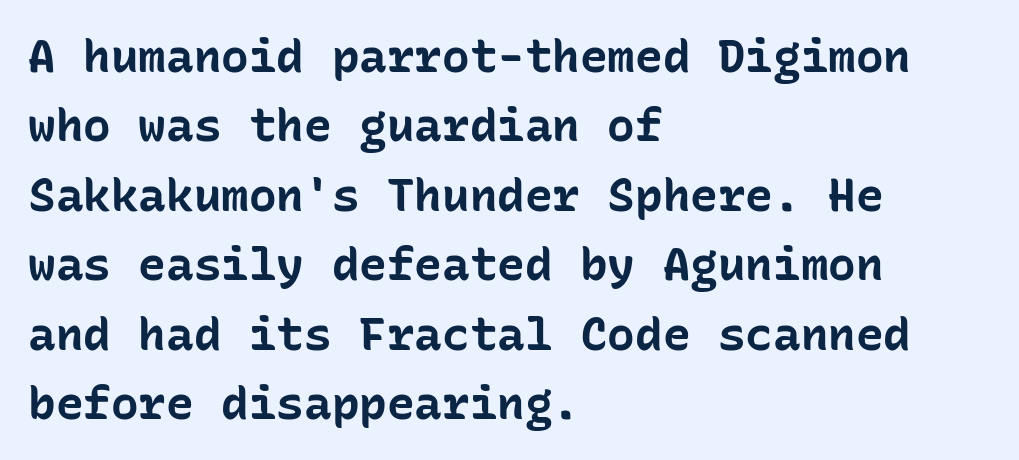
The image shows 46 px bold sans-serif type, upright, monospaced; set left-aligned, normal line spacing (1.51x), normal letter spacing, not underlined; low stroke contrast and a medium x-height.
